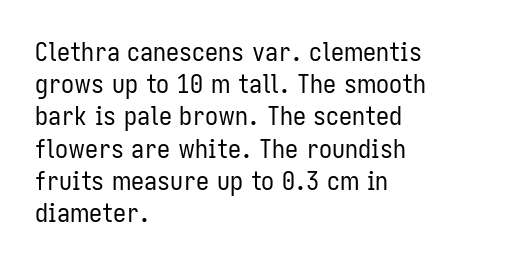
{"italic": "no", "bold": "no", "underline": "no", "align": "left", "line_spacing_ratio": 1.24, "letter_spacing": "normal", "letter_spacing_em": 0.0, "glyph_px": 26}
